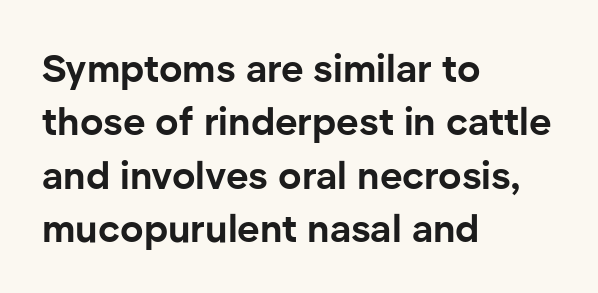
The image shows 39 px bold sans-serif type, upright; set left-aligned, normal line spacing (1.37x), normal letter spacing, not underlined; low stroke contrast and a medium x-height.
